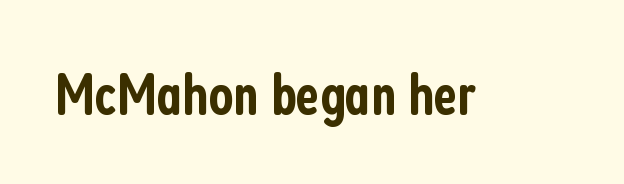
{"serif": "no", "italic": "no", "bold": "semi", "weight": "semibold", "width": "condensed", "stroke_contrast": "low", "x_height": "medium", "monospaced": "no", "underline": "no", "letter_spacing": "normal", "letter_spacing_em": 0.0, "glyph_px": 60}
